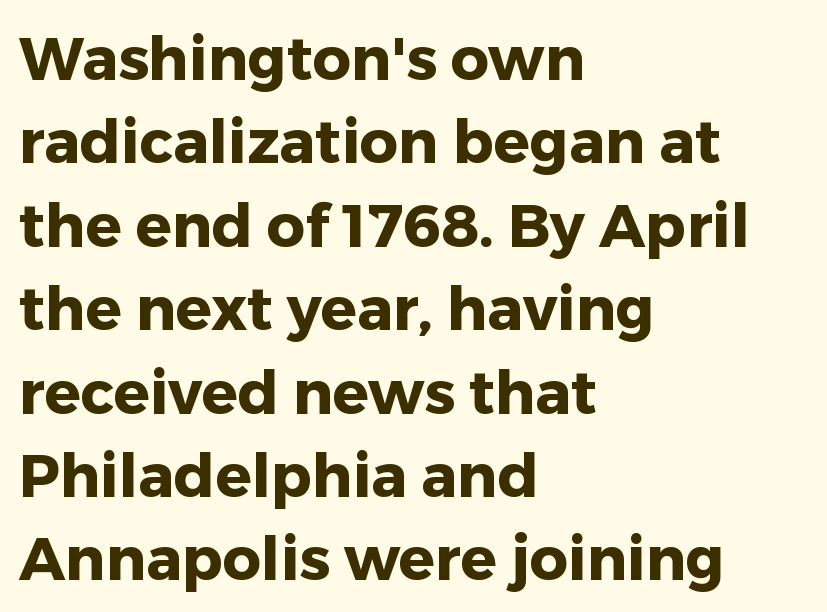
The image shows 60 px heavy sans-serif type, upright; set left-aligned, normal line spacing (1.39x), normal letter spacing, not underlined; low stroke contrast and a medium x-height.
